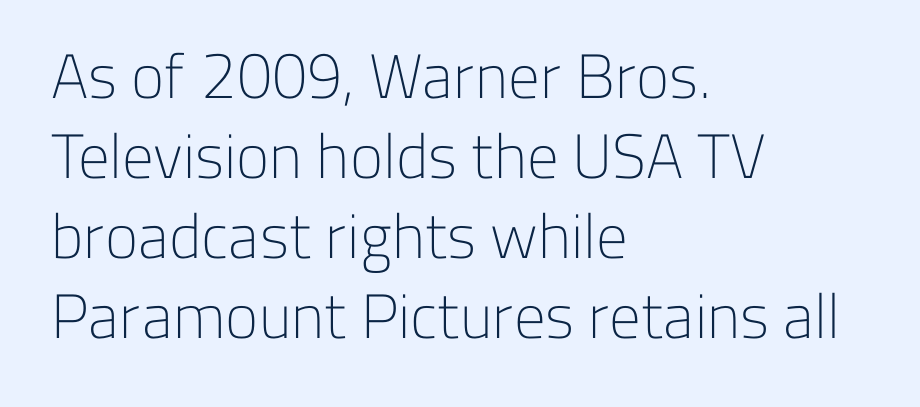
Each new line begins a customary step beneath the previous one. The letterforms sit at book weight or below. This rendering leaves character spacing at its baseline value. The paragraph has a hard left edge and a soft right edge. Does the lettering tilt? It doesn't — this is upright. A bare baseline throughout the passage.
